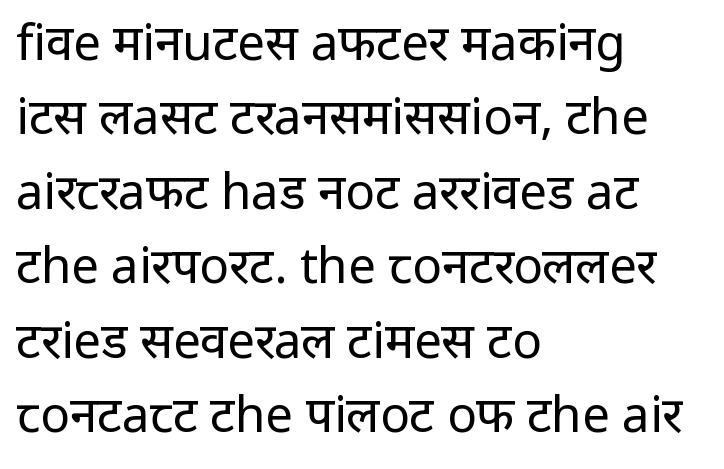
Q: Is the text bold? A: No.
Q: Is the text italic (slanted)? A: No, it is upright.
Q: Is the typeface a serif or a sans-serif typeface? A: Sans-serif.
Q: Is the text underlined? A: No.
Q: How is the paragraph aligned? A: Left-aligned.
Q: Is the spacing between letters normal or unusually wide? A: Normal.
Q: Is the spacing between lines tight, normal or loose? A: Normal.
Q: Width (condensed, normal, or wide)? A: Normal.
Q: Stroke contrast? A: Low.
Q: x-height? A: Medium.
Q: Monospaced? A: No.
